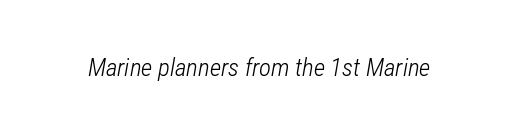
A quiet, ordinary-to-light weight characterises the typeface. A typesetter would call this zero additional tracking. The typography opts for an oblique posture over an upright one. Beneath every word, the page is bare.
